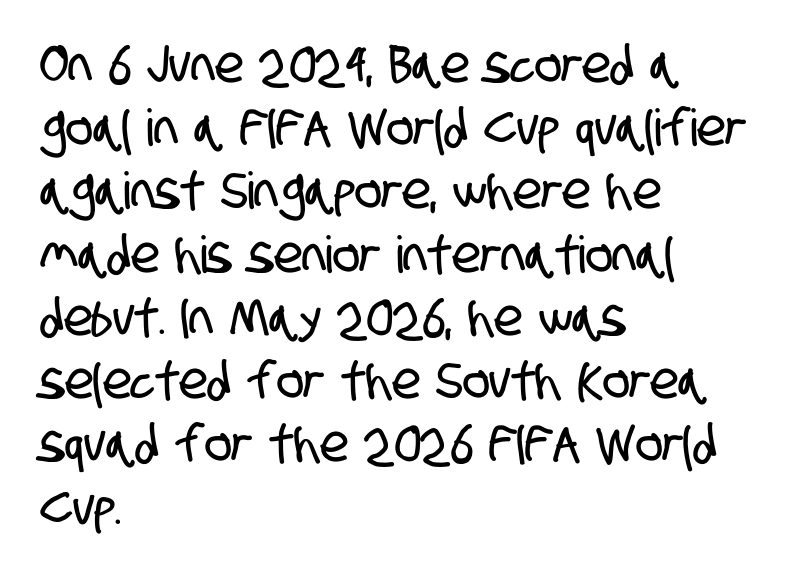
Here the designer chose a conventional face with non-uniform glyph widths. These lines are set flush left with a ragged right edge. What stands out about the letter spacing? Nothing — it is the standard amount. No word sits above an underline. Classification — sans serif.
